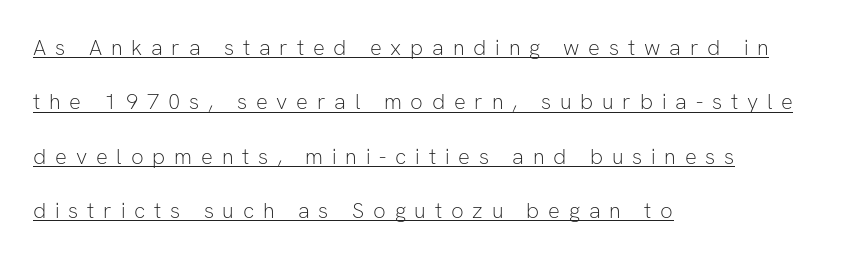
{"italic": "no", "bold": "no", "underline": "yes", "align": "left", "line_spacing": "loose", "line_spacing_ratio": 2.47, "letter_spacing": "wide", "letter_spacing_em": 0.4, "glyph_px": 22}
